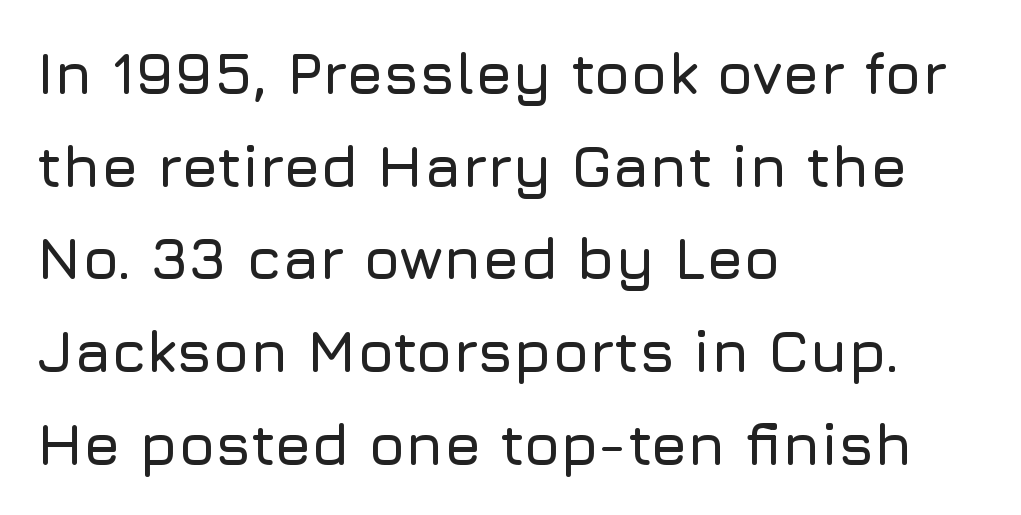
Successive baselines arrive at the customary interval. There is no visible air inserted between adjacent glyphs. The paragraph has a hard left edge and a soft right edge. The typography opts for an upright posture over an oblique one. Think of a printed novel: that variable character pitch is what you see here.
